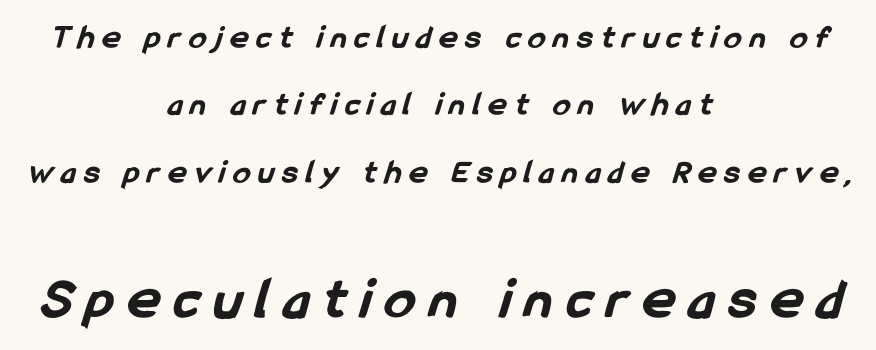
{"serif": "no", "bold": "yes", "weight": "bold", "width": "condensed", "stroke_contrast": "low", "x_height": "medium", "monospaced": "no", "underline": "no", "align": "center", "line_spacing": "loose", "line_spacing_ratio": 1.98, "letter_spacing": "wide", "letter_spacing_em": 0.25, "larger_block": "second", "size_ratio": 1.76, "glyph_px": 60}
